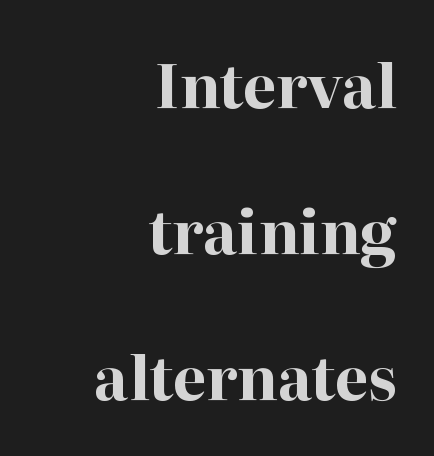
The image shows 60 px bold serif type, upright; set right-aligned, loose line spacing (2.43x), normal letter spacing, not underlined; high stroke contrast and a medium x-height.
